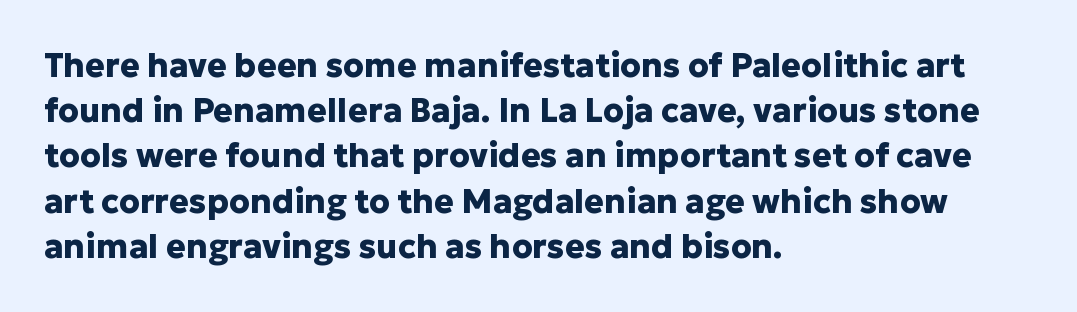
The horizontal fit of the characters is conventional and even. The line-height multiplier appears to be the usual default. Underline: absent. Spacing verdict: proportional, widths tailored to each character.
